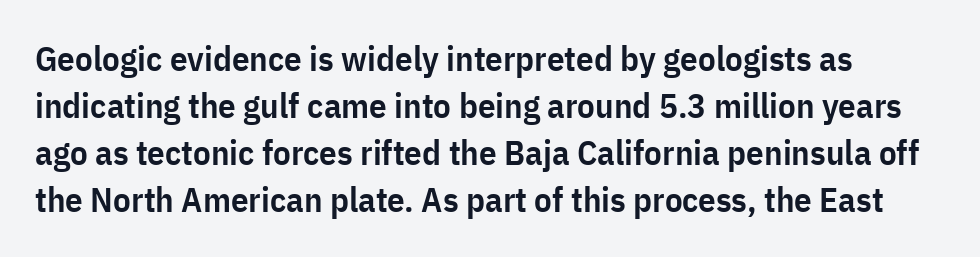
Q: Is the text bold? A: Semi-bold.
Q: Is the text italic (slanted)? A: No, it is upright.
Q: Is the typeface a serif or a sans-serif typeface? A: Sans-serif.
Q: Is the text underlined? A: No.
Q: How is the paragraph aligned? A: Left-aligned.
Q: Is the spacing between letters normal or unusually wide? A: Normal.
Q: Is the spacing between lines tight, normal or loose? A: Normal.
Q: Width (condensed, normal, or wide)? A: Condensed.
Q: Stroke contrast? A: Low.
Q: x-height? A: Medium.
Q: Monospaced? A: No.
